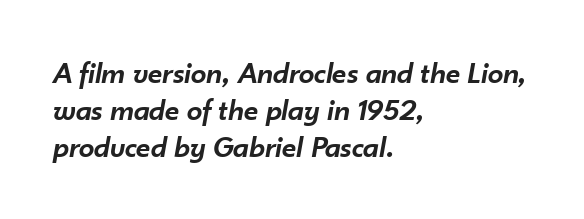
{"italic": "yes", "lean": "right", "slant_degrees": 10, "bold": "semi", "weight": "semibold", "width": "normal", "stroke_contrast": "low", "x_height": "small", "monospaced": "no", "underline": "no", "align": "left", "line_spacing_ratio": 1.2, "letter_spacing": "normal", "letter_spacing_em": 0.0, "glyph_px": 31}
